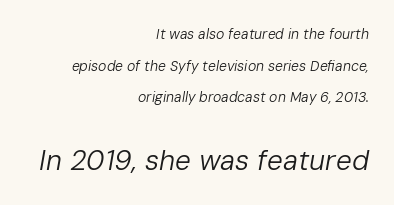
Q: Is the text bold? A: No.
Q: Is the text italic (slanted)? A: Yes, it leans right by about 10 degrees.
Q: Is the text underlined? A: No.
Q: How is the paragraph aligned? A: Right-aligned.
Q: Is the spacing between letters normal or unusually wide? A: Normal.
Q: Is the spacing between lines tight, normal or loose? A: Loose.
Q: Which block of text is set in a larger size, the first (top) or the second (bottom)? A: The second (bottom) one.
Q: Width (condensed, normal, or wide)? A: Normal.
Q: Stroke contrast? A: Low.
Q: x-height? A: Medium.
Q: Monospaced? A: No.
